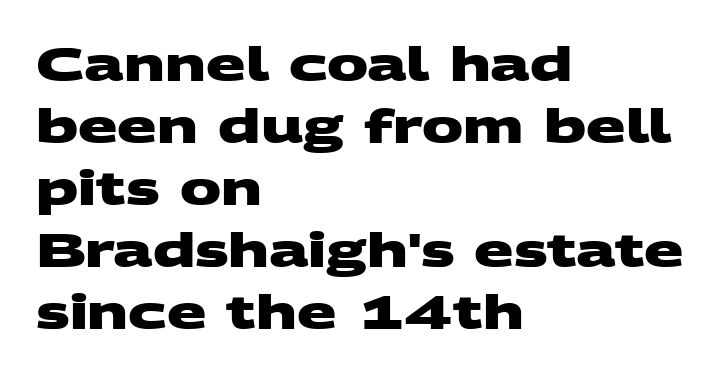
Rule under the text: the space is simply empty. A normal amount of white space separates one row of letters from the next. Each letter keeps its own natural width here, so spacing adapts to shape. Horizontally, the lines are justified to the leading edge only.
